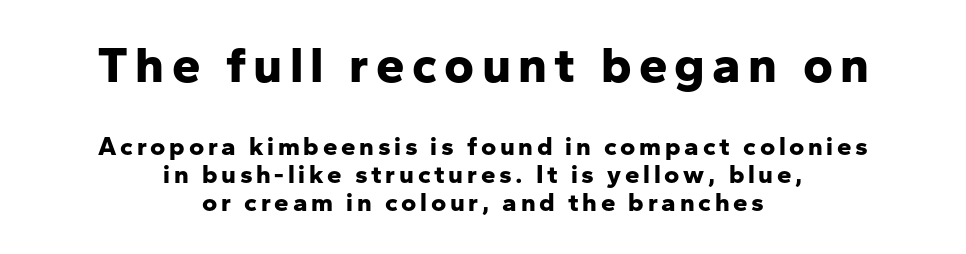
Short and long lines alike share a common midpoint. The string is rendered with underlining switched off. The glyphs have the mass of a bold cut. The typography opts for an upright posture over an oblique one. Grotesque or geometric, the face here clearly has no serifs.
